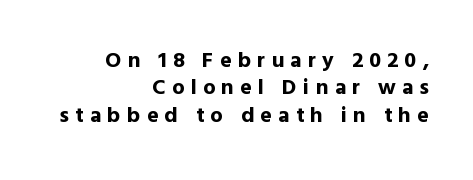
The passage shown is not underscored anywhere. This rendering widens character spacing well past its baseline value. Right-aligned paragraph, ragged on the left. Is there any slant? The stems are plumb.
